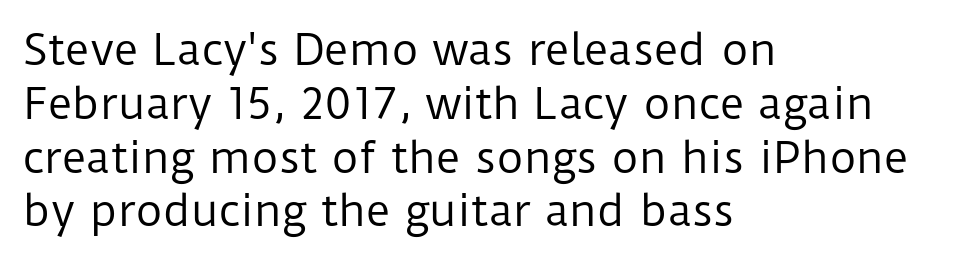
Evenly set lines give the paragraph a standard silhouette. The space directly below the letters is spotless. This sample uses an upright cut, with every glyph sitting square on the baseline. The typeface chosen for these lines omits serifs.
